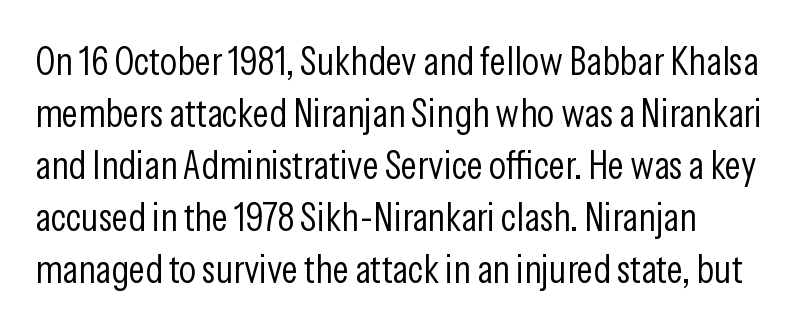
Q: Is the text bold? A: No.
Q: Is the text italic (slanted)? A: No, it is upright.
Q: Is the typeface a serif or a sans-serif typeface? A: Sans-serif.
Q: Is the text underlined? A: No.
Q: Is the spacing between letters normal or unusually wide? A: Normal.
Q: Is the spacing between lines tight, normal or loose? A: Normal.
Q: Width (condensed, normal, or wide)? A: Condensed.
Q: Stroke contrast? A: Low.
Q: x-height? A: Medium.
Q: Monospaced? A: No.
